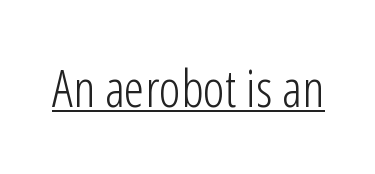
{"serif": "no", "italic": "no", "bold": "no", "weight": "light", "width": "condensed", "stroke_contrast": "low", "x_height": "medium", "monospaced": "no", "underline": "yes", "letter_spacing": "normal", "letter_spacing_em": 0.0, "glyph_px": 52}
